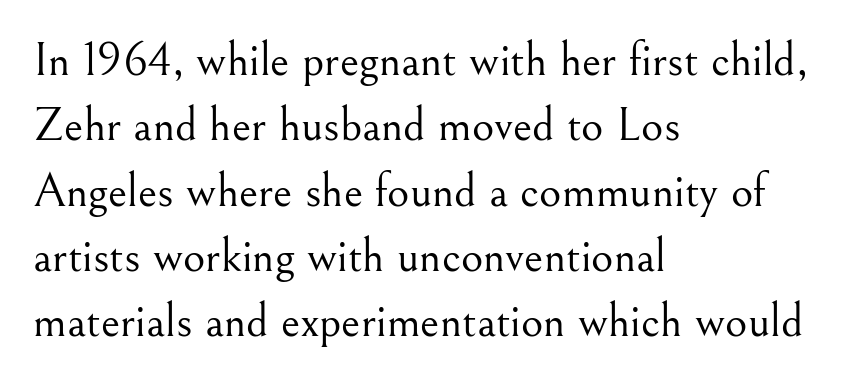
The space directly below the letters is spotless. Font category for this specimen: serif. Spacing verdict: proportional, widths tailored to each character. Visually the block forms a straight wall on the left and a jagged coastline on the right.
